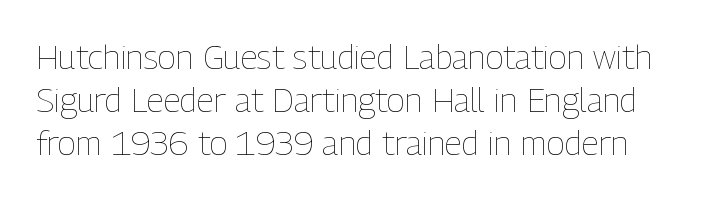
{"italic": "no", "bold": "no", "weight": "thin", "width": "condensed", "stroke_contrast": "low", "x_height": "medium", "monospaced": "no", "underline": "no", "line_spacing": "normal", "line_spacing_ratio": 1.27, "letter_spacing": "normal", "letter_spacing_em": 0.0, "glyph_px": 34}
